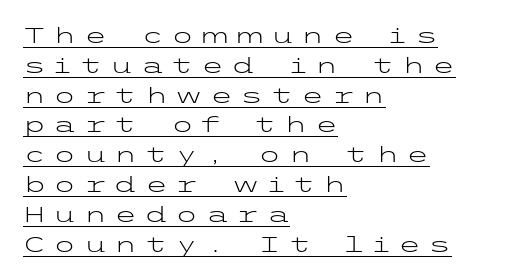
The image shows 21 px text type, upright; set left-aligned, normal line spacing (1.42x), unusually wide letter spacing (+0.35 em), underlined.
